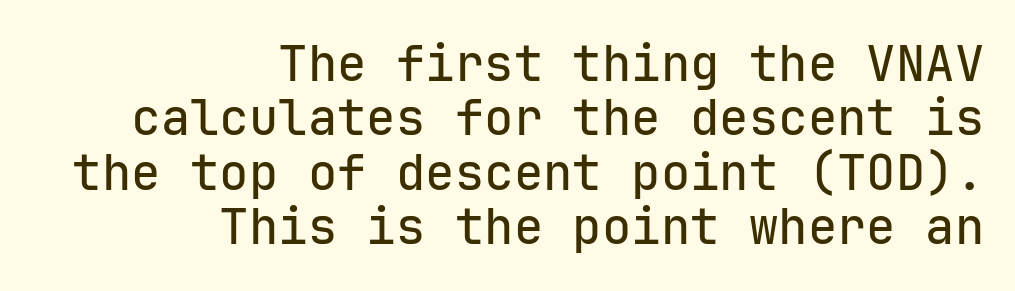
Q: Is the text italic (slanted)? A: No, it is upright.
Q: Is the typeface a serif or a sans-serif typeface? A: Sans-serif.
Q: Is the text underlined? A: No.
Q: How is the paragraph aligned? A: Right-aligned.
Q: Is the spacing between letters normal or unusually wide? A: Normal.
Q: Is the spacing between lines tight, normal or loose? A: Tight.
Q: Width (condensed, normal, or wide)? A: Normal.
Q: Stroke contrast? A: Low.
Q: x-height? A: Medium.
Q: Monospaced? A: Yes.
